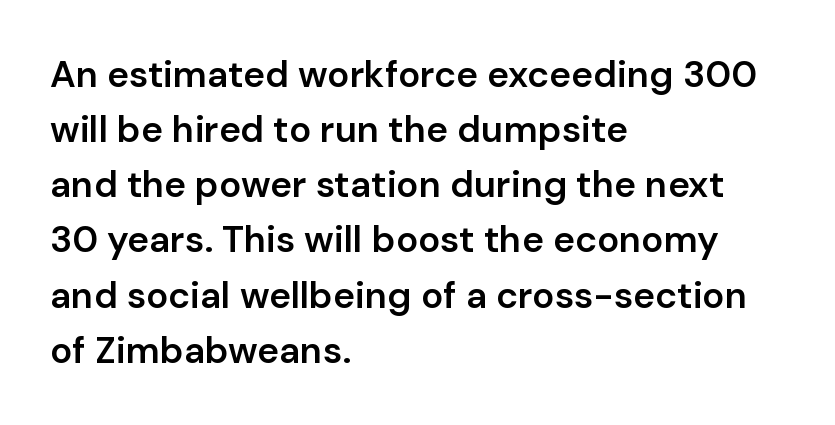
Nope, not italic — everything's standing straight. Font category for this specimen: sans-serif. Looks like regular typesetting: each glyph gets only the width it needs. The paragraph shown leans on its left margin.
